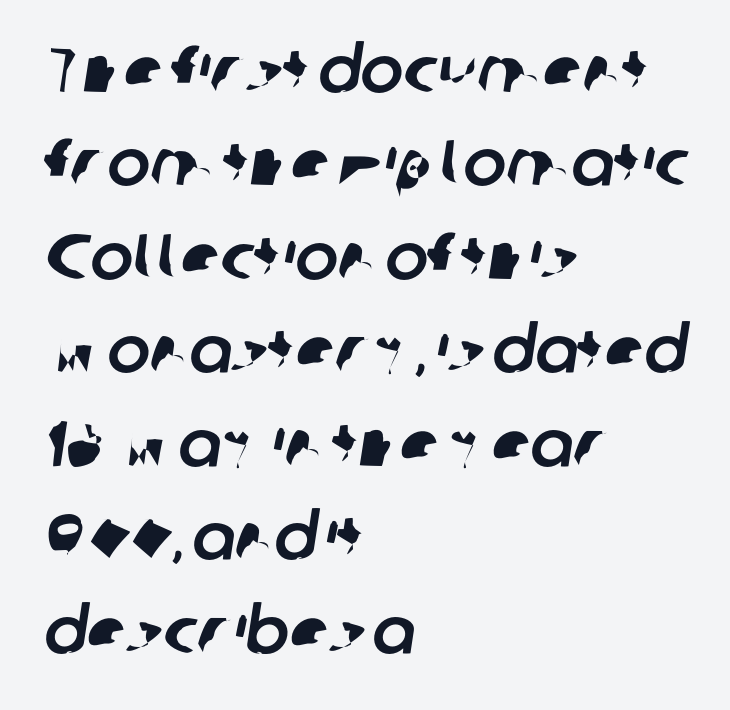
{"serif": "no", "width": "normal", "stroke_contrast": "low", "x_height": "medium", "monospaced": "no", "underline": "no", "align": "left", "line_spacing": "normal", "line_spacing_ratio": 1.46, "letter_spacing": "normal", "letter_spacing_em": 0.0, "glyph_px": 64}
